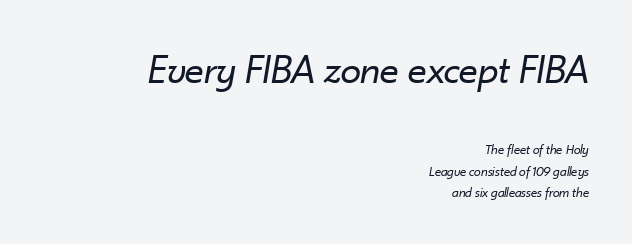
The image shows 42 px regular-weight type, italic (leaning right); set right-aligned, normal line spacing (1.52x), normal letter spacing, not underlined; the first (top) block is 3.0x larger; low stroke contrast and a small x-height.
